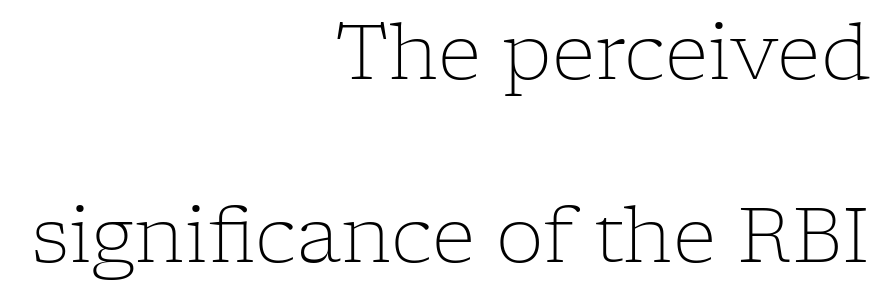
Students, note that the glyphs here touch the page at normal intervals. Glance below the letters and you will spot only blank space. You could not count columns in this text — the font is proportionally spaced. Font category for this specimen: serif.
